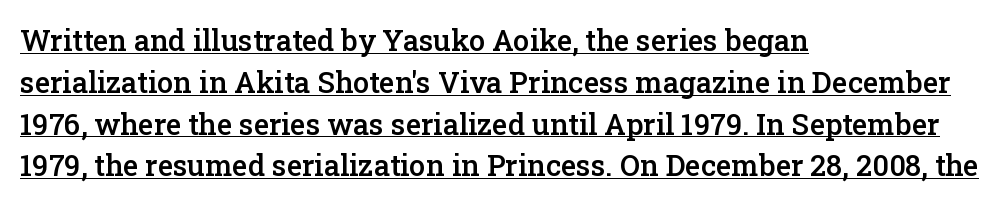
The image shows 29 px semibold serif type, upright; set left-aligned, normal line spacing (1.44x), normal letter spacing, underlined; low stroke contrast and a medium x-height.
